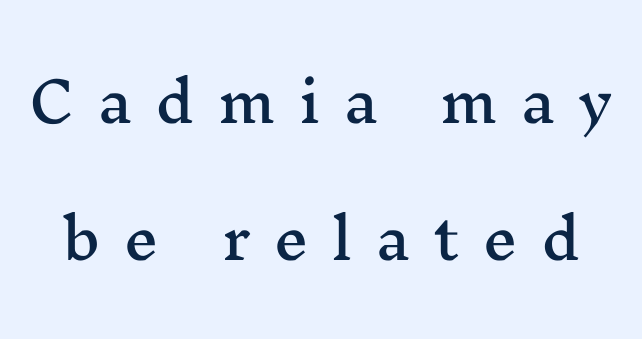
Q: Is the text italic (slanted)? A: No, it is upright.
Q: Is the typeface a serif or a sans-serif typeface? A: Serif.
Q: Is the text underlined? A: No.
Q: Is the spacing between letters normal or unusually wide? A: Unusually wide.
Q: Is the spacing between lines tight, normal or loose? A: Loose.
Q: Width (condensed, normal, or wide)? A: Wide.
Q: Stroke contrast? A: Medium.
Q: x-height? A: Medium.
Q: Monospaced? A: No.
